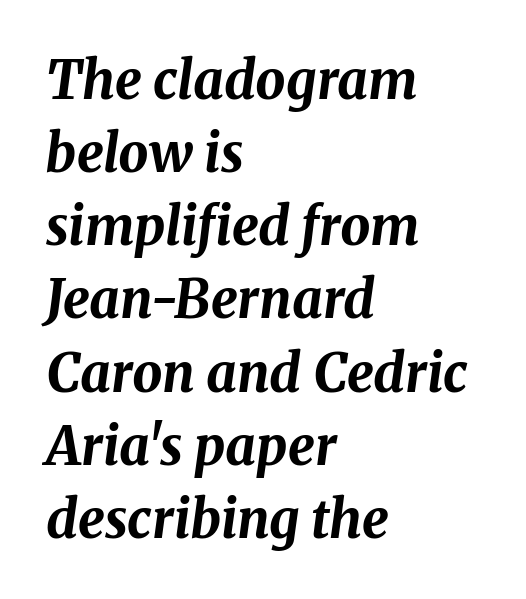
{"italic": "yes", "lean": "right", "slant_degrees": 8, "bold": "yes", "weight": "bold", "width": "normal", "stroke_contrast": "medium", "x_height": "medium", "monospaced": "no", "underline": "no", "align": "left", "line_spacing": "normal", "line_spacing_ratio": 1.38, "letter_spacing": "normal", "letter_spacing_em": 0.0, "glyph_px": 53}
